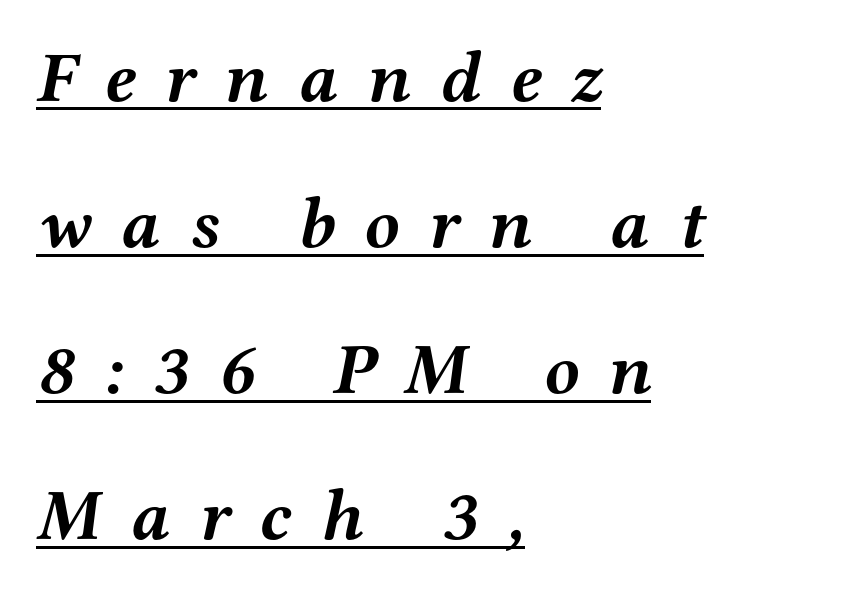
The passage shown is typeset with a serif family. Compared with typical body copy, the letter spacing here is much looser. Students, observe: this is what heavily led, spacious text looks like. The lines in this sample share a left origin and differ only in where they stop. Character widths vary here, with narrow letters taking less room than wide ones.
